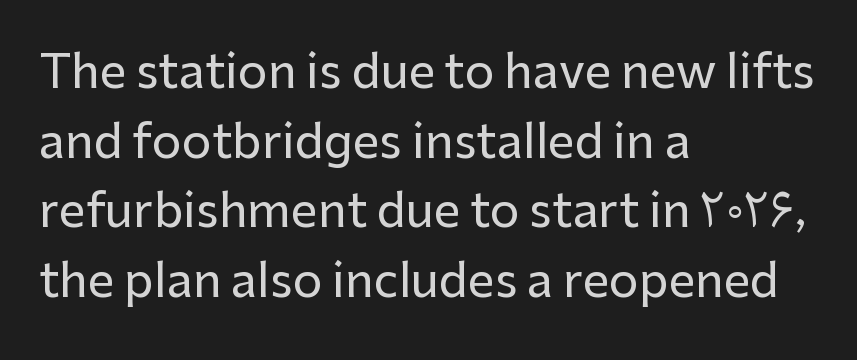
Q: Is the text italic (slanted)? A: No, it is upright.
Q: Is the typeface a serif or a sans-serif typeface? A: Sans-serif.
Q: Is the text underlined? A: No.
Q: How is the paragraph aligned? A: Left-aligned.
Q: Is the spacing between letters normal or unusually wide? A: Normal.
Q: Is the spacing between lines tight, normal or loose? A: Normal.
Q: Width (condensed, normal, or wide)? A: Normal.
Q: Stroke contrast? A: Low.
Q: x-height? A: Medium.
Q: Monospaced? A: No.
